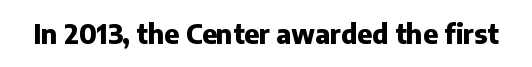
{"italic": "no", "bold": "yes", "underline": "no", "letter_spacing": "normal", "letter_spacing_em": 0.0, "glyph_px": 26}
